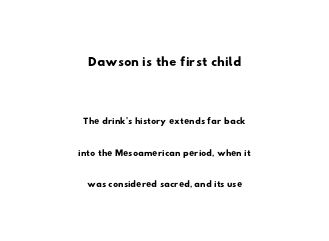
The image shows 20 px text type; set centered, loose line spacing (2.28x), normal letter spacing, not underlined; the first (top) block is 1.43x larger.
